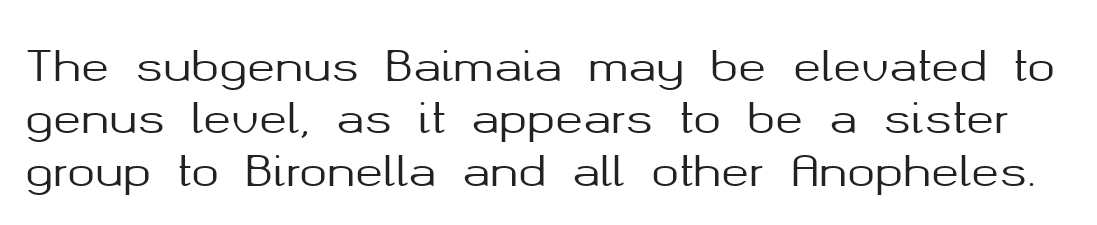
Plain, unruled lines of type. What stands out about the letter spacing? Nothing — it is the standard amount. The face used here is proportionally spaced, like ordinary book or web type. The specimen reads as upright at a glance. The lines sit at an ordinary, default distance from one another.
